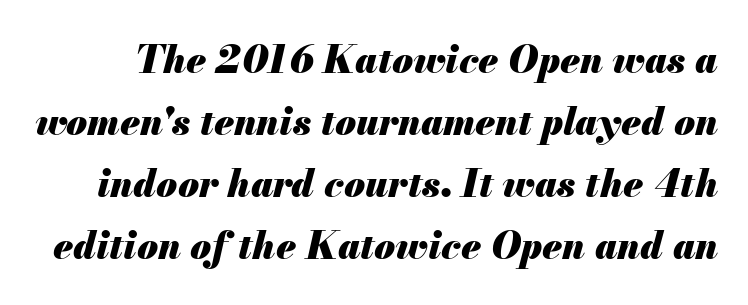
The image shows 38 px heavy type, italic (leaning right); set normal line spacing (1.63x), normal letter spacing, not underlined; medium stroke contrast and a small x-height.
